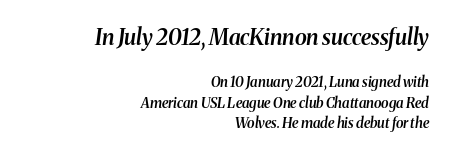
Q: Is the text bold? A: Semi-bold.
Q: Is the text italic (slanted)? A: Yes, it leans right by about 8 degrees.
Q: Is the text underlined? A: No.
Q: How is the paragraph aligned? A: Right-aligned.
Q: Is the spacing between letters normal or unusually wide? A: Normal.
Q: Is the spacing between lines tight, normal or loose? A: Normal.
Q: Which block of text is set in a larger size, the first (top) or the second (bottom)? A: The first (top) one.
